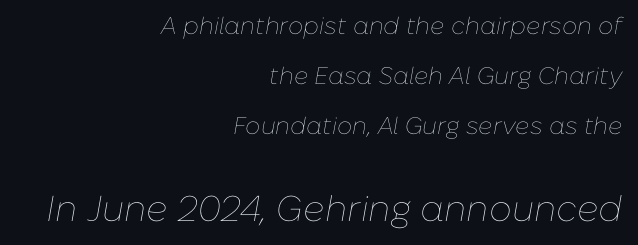
Reading down the column, the eye jumps a long way to each next line. Students, note that the glyphs here touch the page at normal intervals. Unmarked baselines from the first word to the last. Style check: oblique. A typesetter would call this proportional, since set widths differ per character.
